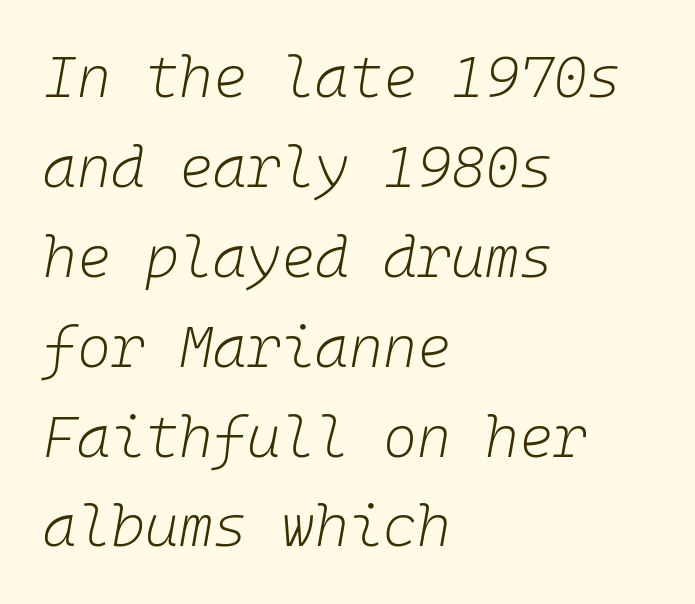
The image shows 58 px light type, italic (leaning right); set left-aligned, normal line spacing (1.55x), normal letter spacing, not underlined; low stroke contrast and a medium x-height.
